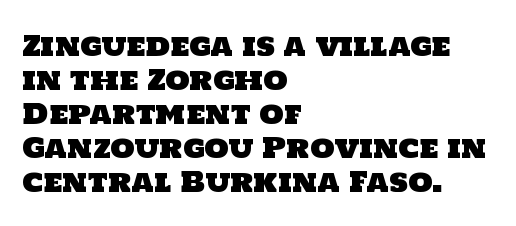
The image shows 28 px sans-serif type; set left-aligned, line spacing 1.21x, normal letter spacing, not underlined; low stroke contrast and a large x-height.
